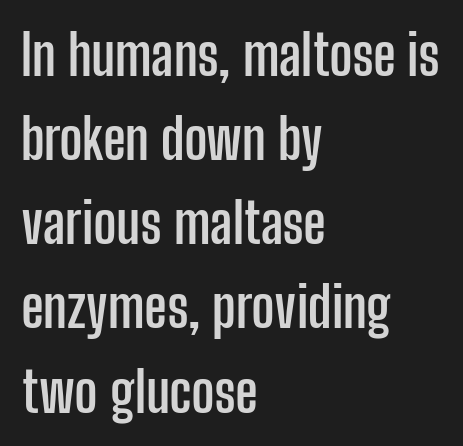
Underlining? Definitely not there. Think of a printed novel: that variable character pitch is what you see here. The letters sit at their default tracking, neither squeezed nor spread. Are there feet on the stems? There aren't — it's a sans. The specimen reads as upright at a glance.
